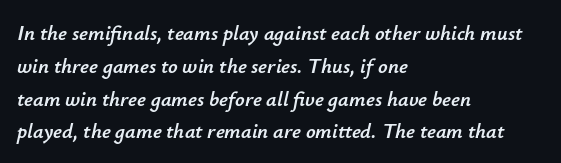
The image shows 21 px text type, italic (leaning right); set left-aligned, normal line spacing (1.56x), normal letter spacing, not underlined.
